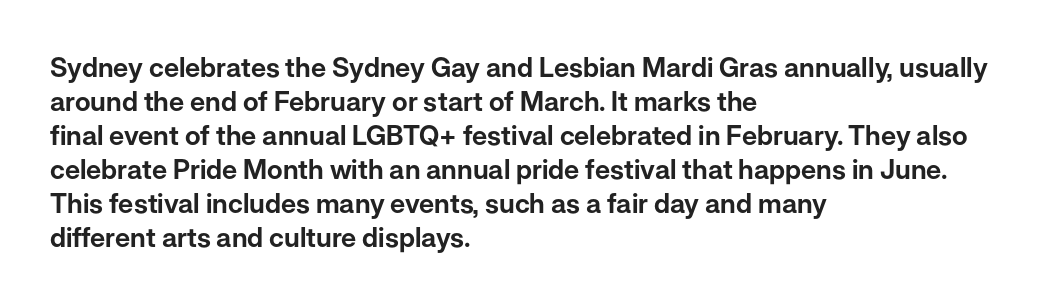
The image shows 27 px text type, upright; set left-aligned, normal line spacing (1.26x), normal letter spacing, not underlined.
